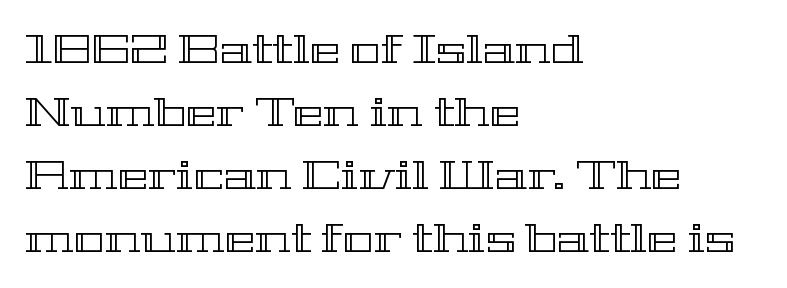
The paragraph shown leans on its left margin. Posture: vertical. The space between consecutive lines is moderate. Look at the tracking — it's just the regular setting, nothing added. Words float on clear page, feet unadorned.
